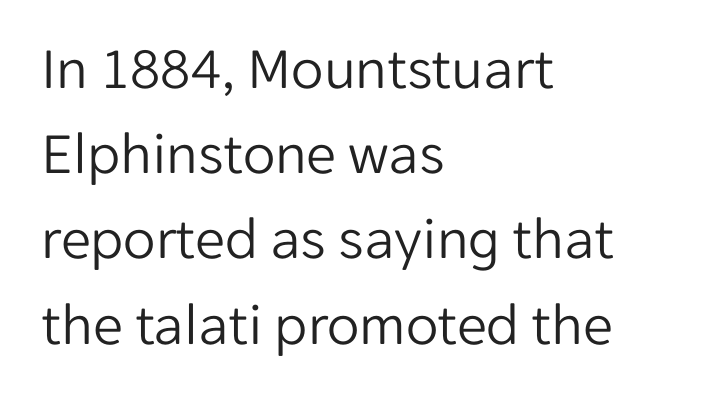
Q: Is the text bold? A: No.
Q: Is the text italic (slanted)? A: No, it is upright.
Q: Is the typeface a serif or a sans-serif typeface? A: Sans-serif.
Q: Is the text underlined? A: No.
Q: How is the paragraph aligned? A: Left-aligned.
Q: Is the spacing between letters normal or unusually wide? A: Normal.
Q: Is the spacing between lines tight, normal or loose? A: Normal.
Q: Width (condensed, normal, or wide)? A: Normal.
Q: Stroke contrast? A: Low.
Q: x-height? A: Medium.
Q: Monospaced? A: No.
